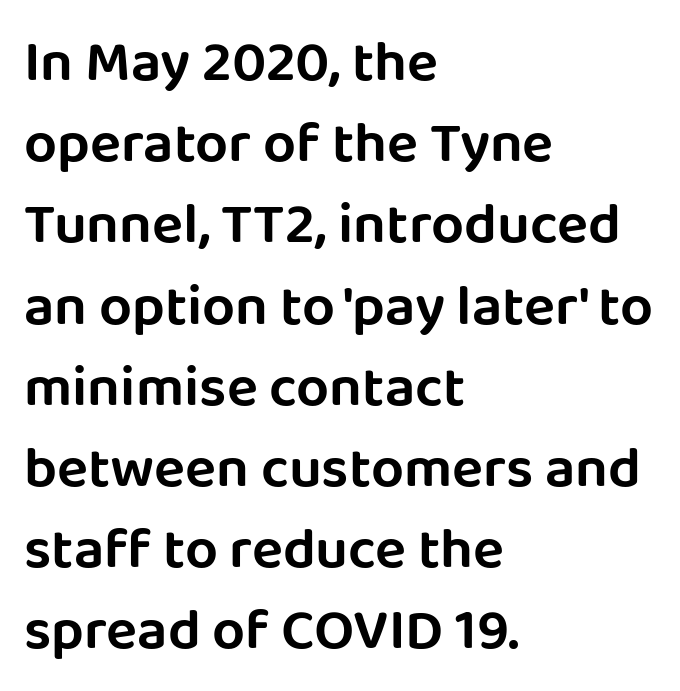
{"serif": "no", "italic": "no", "width": "normal", "stroke_contrast": "low", "x_height": "large", "monospaced": "no", "underline": "no", "align": "left", "line_spacing": "normal", "line_spacing_ratio": 1.4, "letter_spacing": "normal", "letter_spacing_em": 0.0, "glyph_px": 58}
